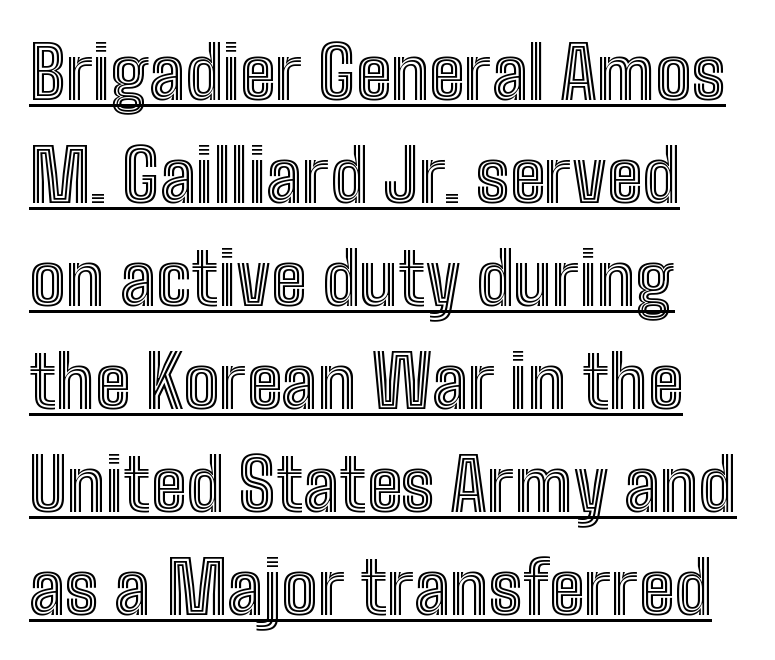
The image shows 72 px condensed type, upright; set left-aligned, normal line spacing (1.43x), normal letter spacing, underlined; a medium x-height.
